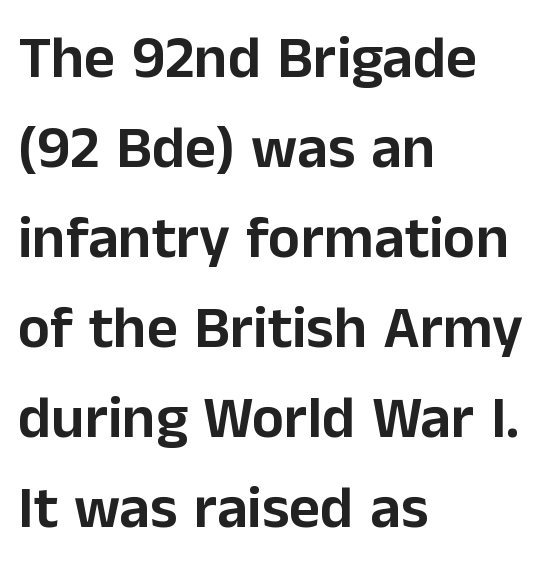
Q: Is the text italic (slanted)? A: No, it is upright.
Q: Is the typeface a serif or a sans-serif typeface? A: Sans-serif.
Q: Is the text underlined? A: No.
Q: How is the paragraph aligned? A: Left-aligned.
Q: Is the spacing between letters normal or unusually wide? A: Normal.
Q: Is the spacing between lines tight, normal or loose? A: Normal.
Q: Width (condensed, normal, or wide)? A: Normal.
Q: Stroke contrast? A: Low.
Q: x-height? A: Medium.
Q: Monospaced? A: No.
